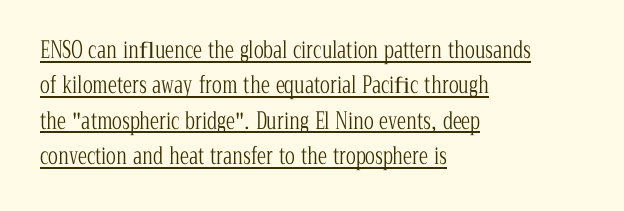
Q: Is the text bold? A: No.
Q: Is the text italic (slanted)? A: No, it is upright.
Q: Is the text underlined? A: Yes.
Q: How is the paragraph aligned? A: Left-aligned.
Q: Is the spacing between letters normal or unusually wide? A: Normal.
Q: Is the spacing between lines tight, normal or loose? A: Normal.
